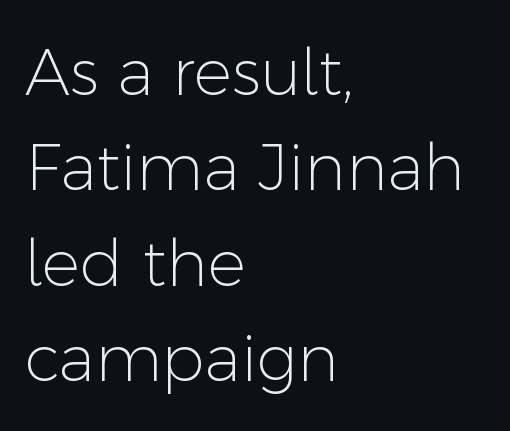
Q: Is the text bold? A: No.
Q: Is the text italic (slanted)? A: No, it is upright.
Q: Is the typeface a serif or a sans-serif typeface? A: Sans-serif.
Q: Is the text underlined? A: No.
Q: How is the paragraph aligned? A: Left-aligned.
Q: Is the spacing between letters normal or unusually wide? A: Normal.
Q: Is the spacing between lines tight, normal or loose? A: Normal.
Q: Width (condensed, normal, or wide)? A: Normal.
Q: Stroke contrast? A: Low.
Q: x-height? A: Medium.
Q: Monospaced? A: No.
